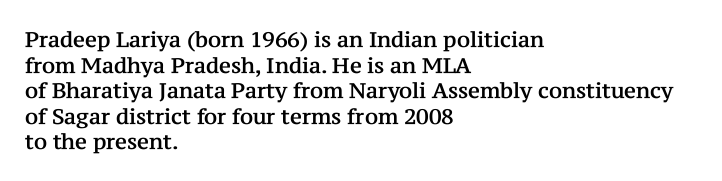
{"italic": "no", "underline": "no", "align": "left", "line_spacing_ratio": 1.22, "letter_spacing": "normal", "letter_spacing_em": 0.0, "glyph_px": 21}
